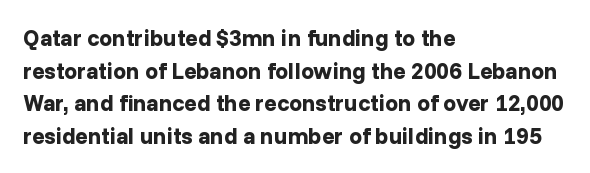
Q: Is the text bold? A: Yes.
Q: Is the text italic (slanted)? A: No, it is upright.
Q: Is the text underlined? A: No.
Q: How is the paragraph aligned? A: Left-aligned.
Q: Is the spacing between letters normal or unusually wide? A: Normal.
Q: Is the spacing between lines tight, normal or loose? A: Normal.
